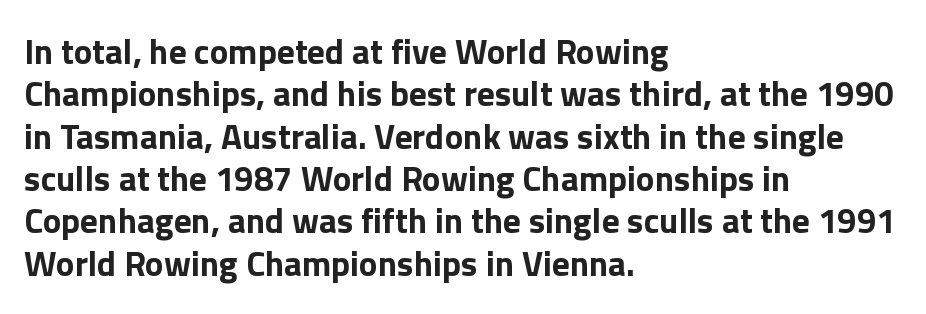
{"serif": "no", "italic": "no", "bold": "yes", "weight": "bold", "width": "normal", "x_height": "medium", "monospaced": "no", "underline": "no", "align": "left", "line_spacing_ratio": 1.21, "letter_spacing": "normal", "letter_spacing_em": 0.0, "glyph_px": 35}
